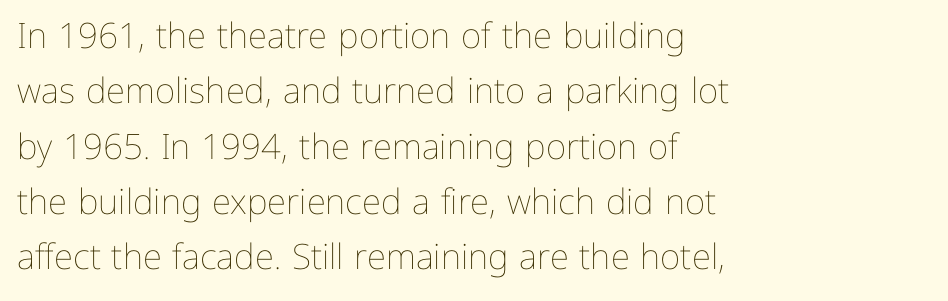
Q: Is the text bold? A: No.
Q: Is the text italic (slanted)? A: No, it is upright.
Q: Is the text underlined? A: No.
Q: How is the paragraph aligned? A: Left-aligned.
Q: Is the spacing between letters normal or unusually wide? A: Normal.
Q: Is the spacing between lines tight, normal or loose? A: Normal.
Q: Width (condensed, normal, or wide)? A: Normal.
Q: Stroke contrast? A: Low.
Q: x-height? A: Medium.
Q: Monospaced? A: No.
